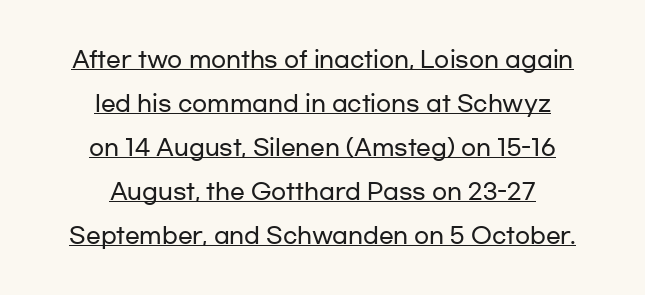
Q: Is the text italic (slanted)? A: No, it is upright.
Q: Is the text underlined? A: Yes.
Q: How is the paragraph aligned? A: Centered.
Q: Is the spacing between letters normal or unusually wide? A: Normal.
Q: Is the spacing between lines tight, normal or loose? A: Loose.
